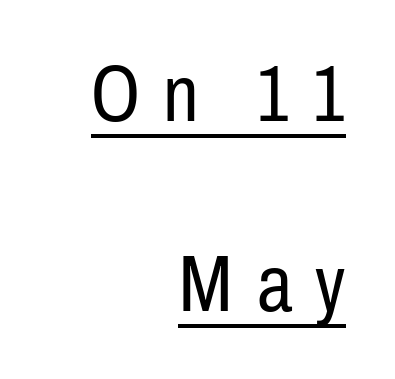
The image shows 80 px regular-weight, condensed sans-serif type, upright; set right-aligned, loose line spacing (2.38x), unusually wide letter spacing (+0.29 em), underlined; low stroke contrast and a medium x-height.
